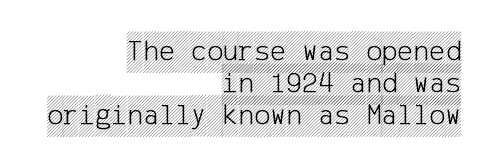
Q: Is the text italic (slanted)? A: No, it is upright.
Q: Is the text underlined? A: No.
Q: How is the paragraph aligned? A: Right-aligned.
Q: Is the spacing between letters normal or unusually wide? A: Normal.
Q: Is the spacing between lines tight, normal or loose? A: Tight.
Q: Width (condensed, normal, or wide)? A: Condensed.
Q: x-height? A: Large.
